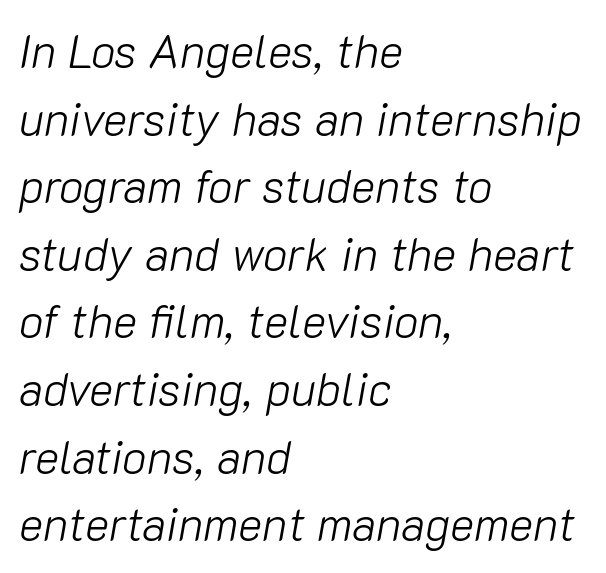
{"italic": "yes", "lean": "right", "slant_degrees": 10, "bold": "no", "weight": "light", "width": "normal", "stroke_contrast": "low", "x_height": "medium", "monospaced": "no", "underline": "no", "align": "left", "line_spacing": "normal", "line_spacing_ratio": 1.47, "letter_spacing": "normal", "letter_spacing_em": 0.0, "glyph_px": 46}
